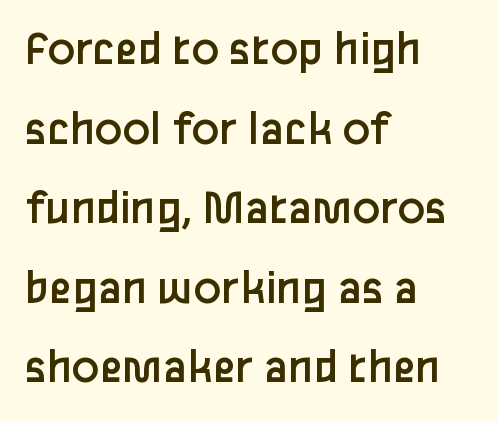
Q: Is the text bold? A: No.
Q: Is the text italic (slanted)? A: No, it is upright.
Q: Is the typeface a serif or a sans-serif typeface? A: Sans-serif.
Q: Is the text underlined? A: No.
Q: How is the paragraph aligned? A: Left-aligned.
Q: Is the spacing between letters normal or unusually wide? A: Normal.
Q: Is the spacing between lines tight, normal or loose? A: Normal.
Q: Width (condensed, normal, or wide)? A: Normal.
Q: Stroke contrast? A: Low.
Q: x-height? A: Medium.
Q: Monospaced? A: No.
